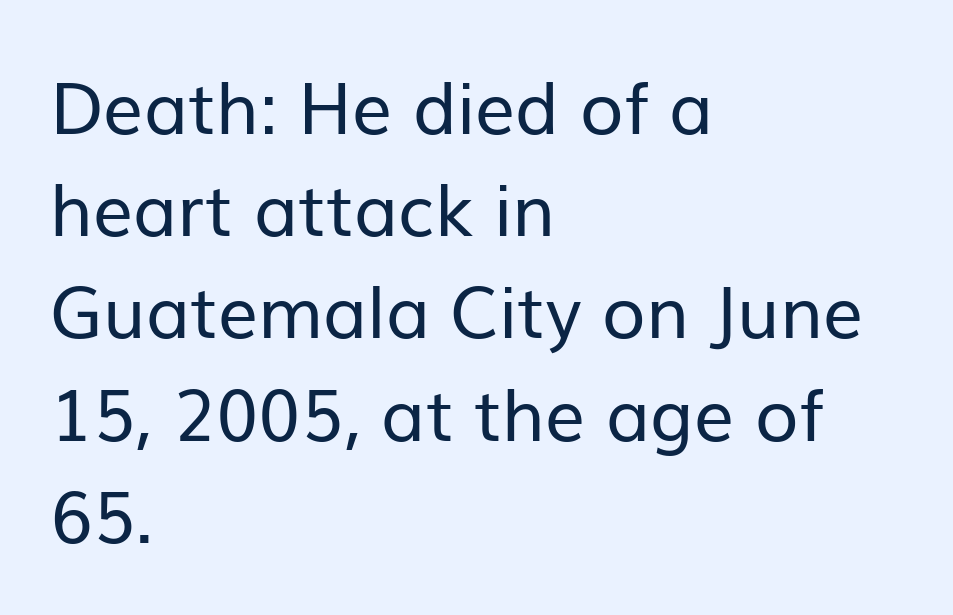
Q: Is the text bold? A: No.
Q: Is the text italic (slanted)? A: No, it is upright.
Q: Is the typeface a serif or a sans-serif typeface? A: Sans-serif.
Q: Is the text underlined? A: No.
Q: How is the paragraph aligned? A: Left-aligned.
Q: Is the spacing between letters normal or unusually wide? A: Normal.
Q: Is the spacing between lines tight, normal or loose? A: Normal.
Q: Width (condensed, normal, or wide)? A: Normal.
Q: Stroke contrast? A: Low.
Q: x-height? A: Medium.
Q: Monospaced? A: No.
